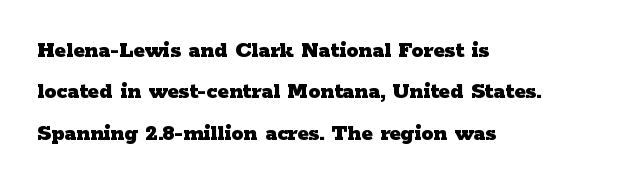
{"italic": "no", "bold": "yes", "underline": "no", "align": "left", "line_spacing_ratio": 1.72, "letter_spacing": "normal", "letter_spacing_em": 0.0, "glyph_px": 24}
